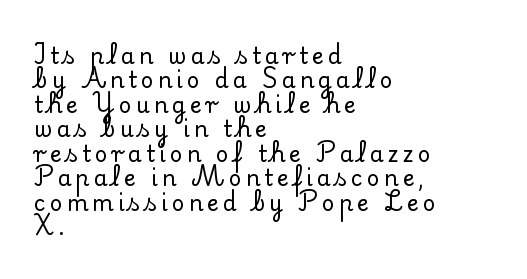
{"italic": "no", "underline": "no", "align": "left", "line_spacing": "tight", "line_spacing_ratio": 1.11, "glyph_px": 22}
